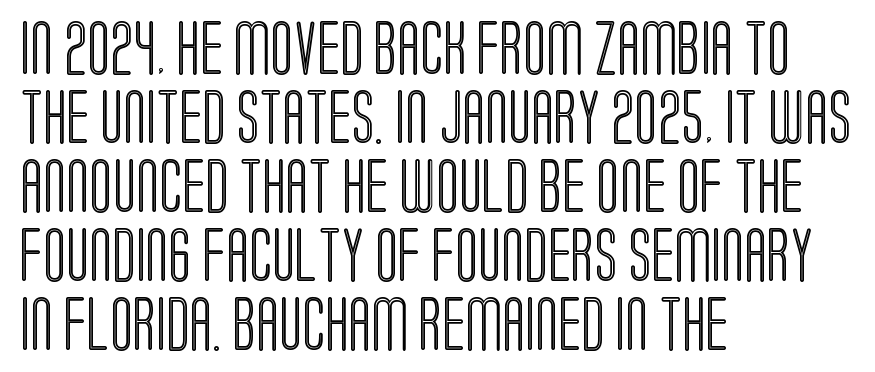
Q: Is the text italic (slanted)? A: No, it is upright.
Q: Is the text underlined? A: No.
Q: How is the paragraph aligned? A: Left-aligned.
Q: Is the spacing between letters normal or unusually wide? A: Normal.
Q: Is the spacing between lines tight, normal or loose? A: Normal.
Q: Width (condensed, normal, or wide)? A: Condensed.
Q: x-height? A: Large.
Q: Monospaced? A: No.
